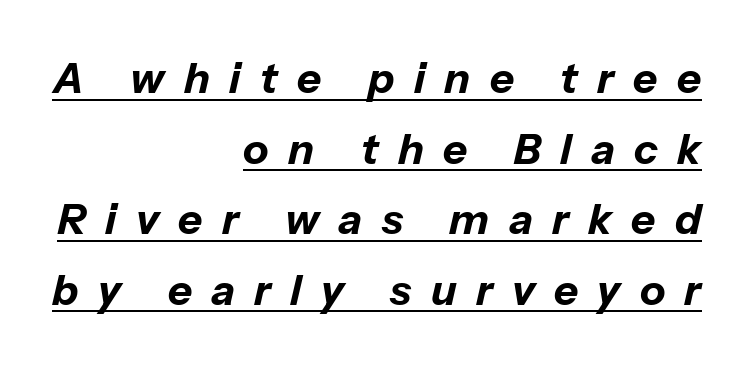
The passage shown is emphatically bold. The words here are underlined. A normal amount of white space separates one row of letters from the next. What stands out about the letter spacing? Its width — letters are far apart. Horizontally, the lines are justified to the trailing edge only.
